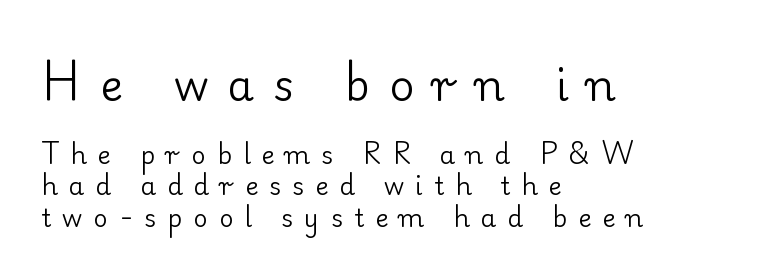
Is there much room between lines? A standard amount, neither cramped nor airy. Tracking value appears strongly positive — letters spread wide. The composition opens big and finishes small. You can tell it's not italic because the verticals are truly vertical. Caption: face not bold, strokes unweighted.
